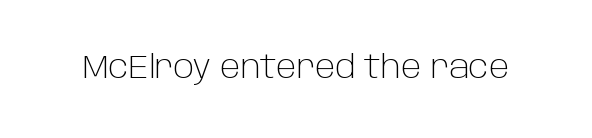
Q: Is the text bold? A: No.
Q: Is the text italic (slanted)? A: No, it is upright.
Q: Is the typeface a serif or a sans-serif typeface? A: Sans-serif.
Q: Is the text underlined? A: No.
Q: Is the spacing between letters normal or unusually wide? A: Normal.
Q: Width (condensed, normal, or wide)? A: Normal.
Q: Stroke contrast? A: Low.
Q: x-height? A: Large.
Q: Monospaced? A: No.
